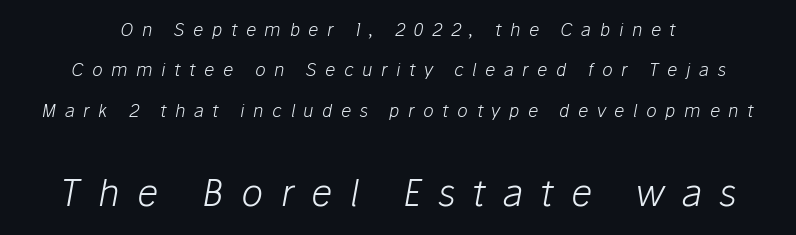
The image shows 37 px light type, italic (leaning right); set loose line spacing (2.25x), unusually wide letter spacing (+0.47 em), not underlined; the second (bottom) block is 2.06x larger; low stroke contrast and a medium x-height.
